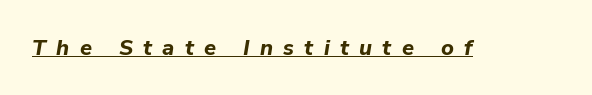
{"italic": "yes", "lean": "right", "slant_degrees": 9, "bold": "yes", "underline": "yes", "letter_spacing": "wide", "letter_spacing_em": 0.47, "glyph_px": 22}
